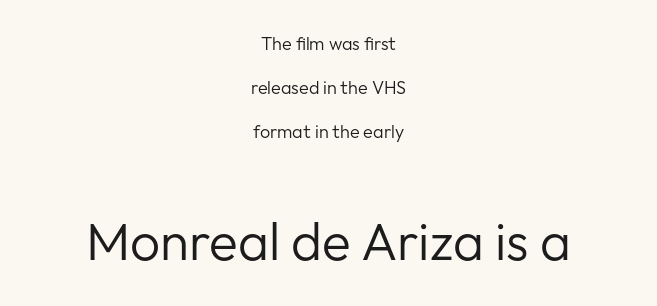
Q: Is the text bold? A: No.
Q: Is the text italic (slanted)? A: No, it is upright.
Q: Is the typeface a serif or a sans-serif typeface? A: Sans-serif.
Q: Is the text underlined? A: No.
Q: How is the paragraph aligned? A: Centered.
Q: Is the spacing between letters normal or unusually wide? A: Normal.
Q: Is the spacing between lines tight, normal or loose? A: Loose.
Q: Which block of text is set in a larger size, the first (top) or the second (bottom)? A: The second (bottom) one.
Q: Width (condensed, normal, or wide)? A: Normal.
Q: Stroke contrast? A: Low.
Q: x-height? A: Medium.
Q: Monospaced? A: No.
